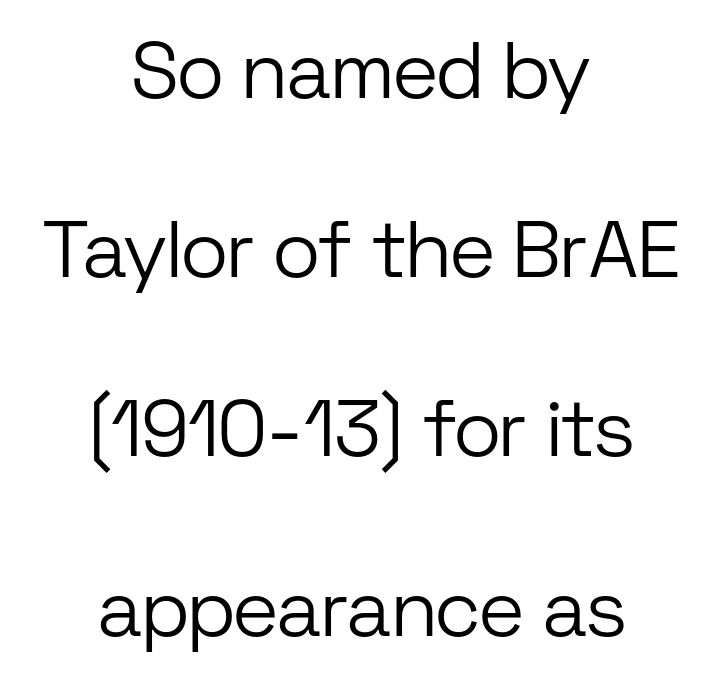
The image shows 80 px light sans-serif type, upright; set centered, loose line spacing (2.24x), normal letter spacing, not underlined; low stroke contrast and a medium x-height.
